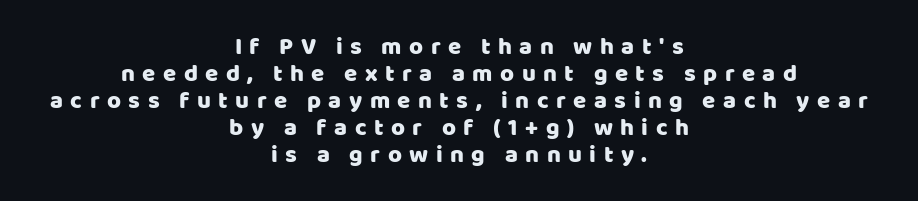
{"italic": "no", "underline": "no", "align": "center", "line_spacing": "tight", "line_spacing_ratio": 1.13, "letter_spacing": "wide", "letter_spacing_em": 0.31, "glyph_px": 24}
